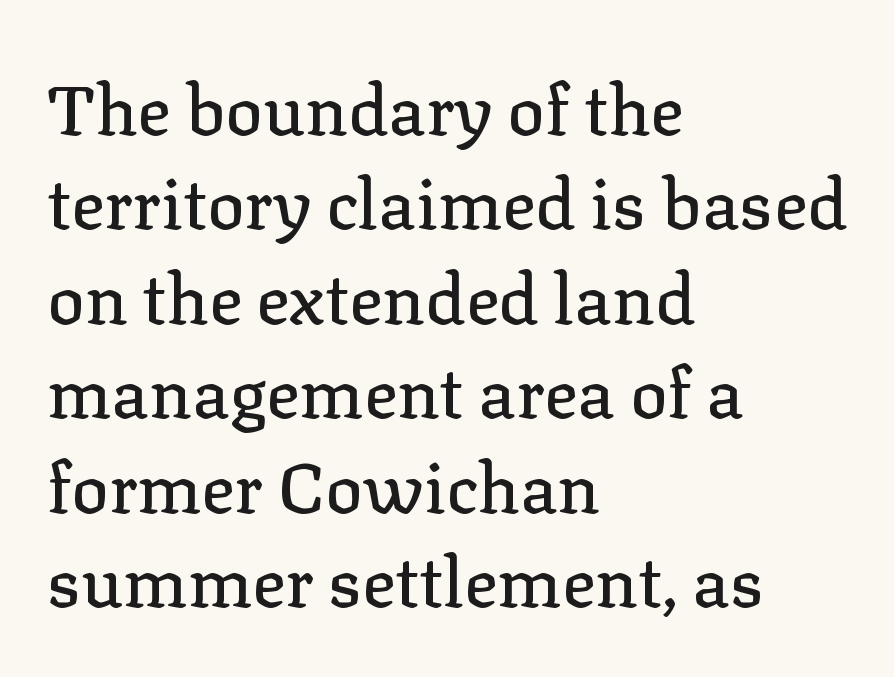
{"serif": "yes", "italic": "no", "width": "normal", "stroke_contrast": "low", "x_height": "medium", "monospaced": "no", "underline": "no", "align": "left", "line_spacing": "normal", "line_spacing_ratio": 1.35, "letter_spacing": "normal", "letter_spacing_em": 0.0, "glyph_px": 70}
